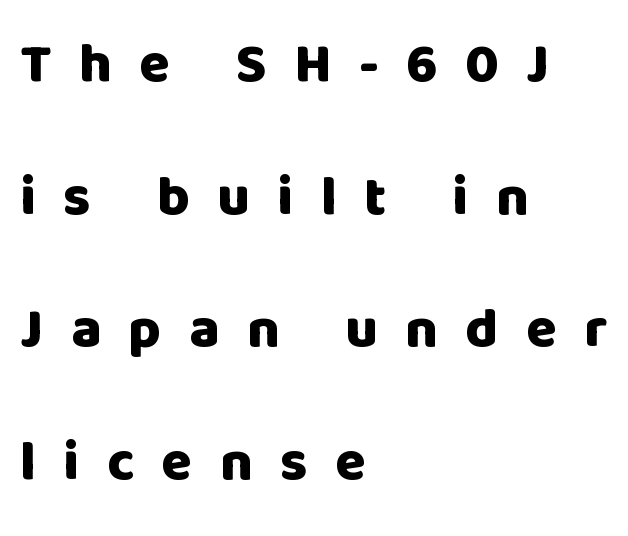
{"serif": "no", "italic": "no", "bold": "yes", "weight": "heavy", "width": "normal", "stroke_contrast": "low", "x_height": "large", "monospaced": "no", "underline": "no", "align": "left", "line_spacing": "loose", "line_spacing_ratio": 2.37, "letter_spacing": "wide", "letter_spacing_em": 0.49, "glyph_px": 56}
